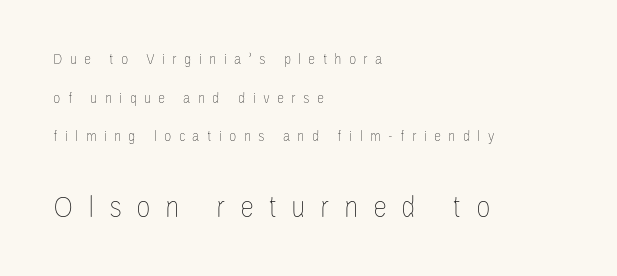
{"italic": "no", "bold": "no", "weight": "thin", "width": "condensed", "stroke_contrast": "low", "x_height": "large", "monospaced": "no", "underline": "no", "align": "left", "line_spacing": "loose", "line_spacing_ratio": 2.42, "letter_spacing": "wide", "letter_spacing_em": 0.45, "larger_block": "second", "size_ratio": 2.0, "glyph_px": 32}
